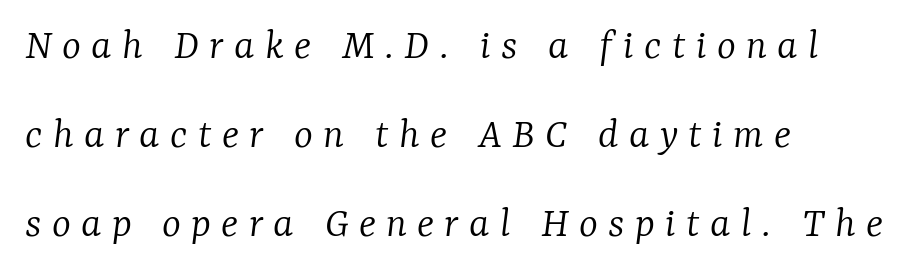
The typeface chosen for these lines features serifs. Italic? Definitely — the glyphs are oblique. Regarding leading, the lines here are spaced well apart. The letters advance in unequal steps, a hallmark of proportional type. If you drew a ruler down the left edge, every line would touch it. Letters have the restrained weight of plain body copy at most.
